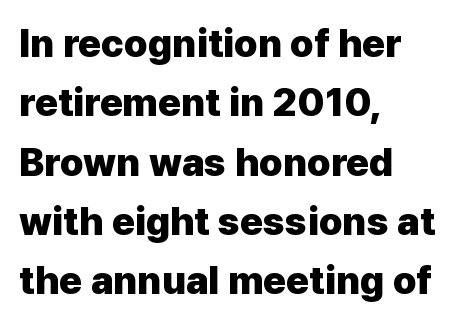
Q: Is the text bold? A: Yes.
Q: Is the text italic (slanted)? A: No, it is upright.
Q: Is the typeface a serif or a sans-serif typeface? A: Sans-serif.
Q: Is the text underlined? A: No.
Q: How is the paragraph aligned? A: Left-aligned.
Q: Is the spacing between letters normal or unusually wide? A: Normal.
Q: Is the spacing between lines tight, normal or loose? A: Normal.
Q: Width (condensed, normal, or wide)? A: Normal.
Q: Stroke contrast? A: Low.
Q: x-height? A: Medium.
Q: Monospaced? A: No.
